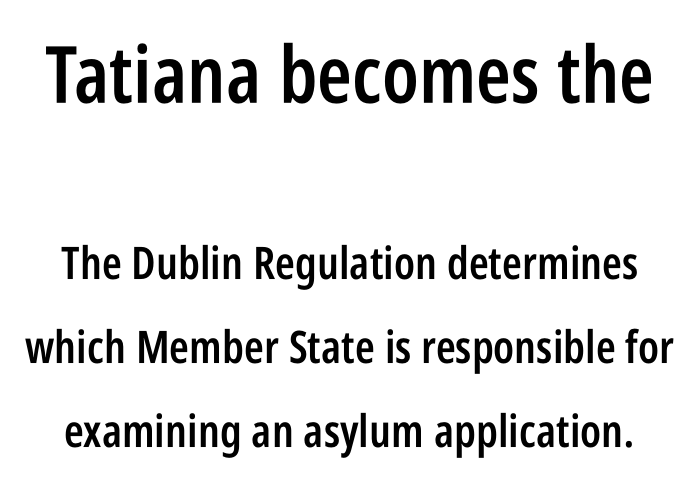
Q: Is the text bold? A: Semi-bold.
Q: Is the text italic (slanted)? A: No, it is upright.
Q: Is the typeface a serif or a sans-serif typeface? A: Sans-serif.
Q: Is the text underlined? A: No.
Q: Is the spacing between letters normal or unusually wide? A: Normal.
Q: Which block of text is set in a larger size, the first (top) or the second (bottom)? A: The first (top) one.
Q: Width (condensed, normal, or wide)? A: Condensed.
Q: Stroke contrast? A: Low.
Q: x-height? A: Large.
Q: Monospaced? A: No.
